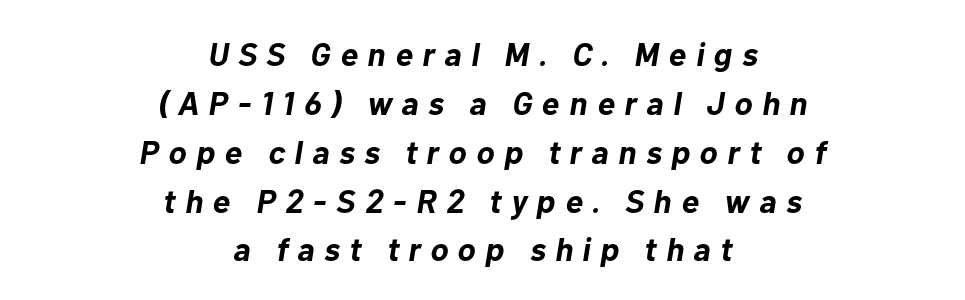
{"italic": "yes", "lean": "right", "slant_degrees": 10, "bold": "yes", "weight": "bold", "width": "normal", "stroke_contrast": "low", "x_height": "medium", "monospaced": "no", "underline": "no", "align": "center", "line_spacing": "normal", "line_spacing_ratio": 1.48, "letter_spacing": "wide", "letter_spacing_em": 0.29, "glyph_px": 33}
